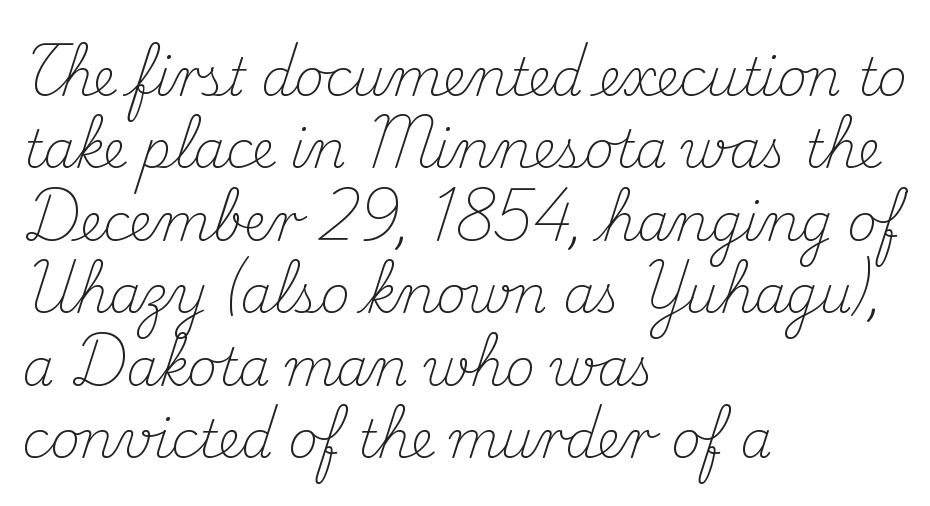
The image shows 51 px light serif type; set left-aligned, normal line spacing (1.42x), normal letter spacing, not underlined; medium stroke contrast and a small x-height.
